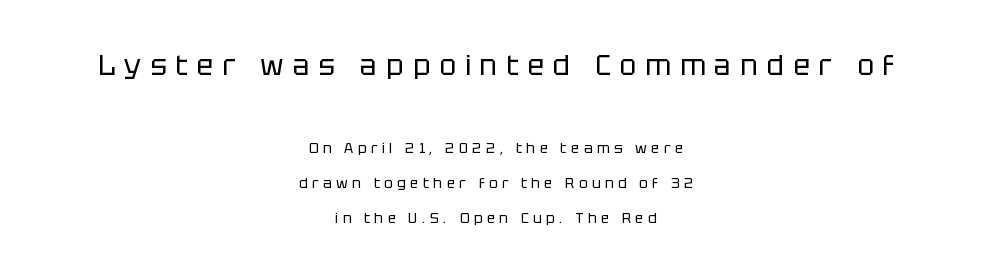
The image shows 28 px regular-weight sans-serif type, upright; set centered, loose line spacing (2.49x), unusually wide letter spacing (+0.32 em), not underlined; the first (top) block is 2.0x larger; low stroke contrast and a large x-height.
